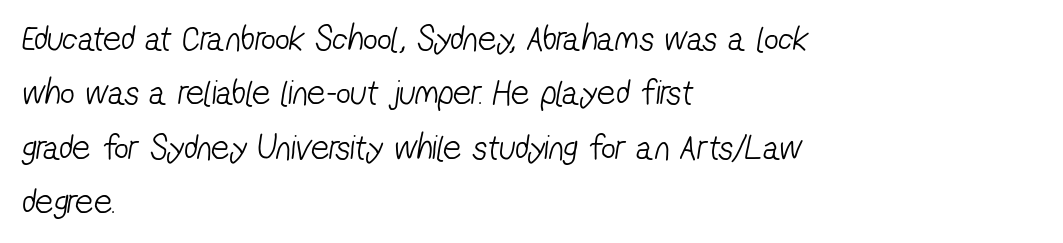
{"serif": "no", "bold": "no", "weight": "light", "width": "condensed", "stroke_contrast": "low", "x_height": "medium", "monospaced": "no", "underline": "no", "align": "left", "line_spacing": "normal", "line_spacing_ratio": 1.51, "letter_spacing": "normal", "letter_spacing_em": 0.0, "glyph_px": 36}
